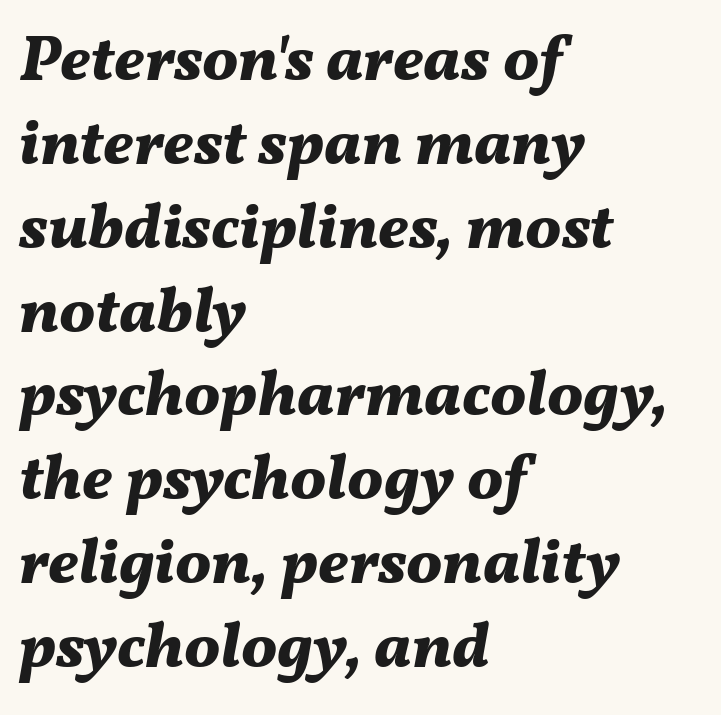
Q: Is the text bold? A: Yes.
Q: Is the text italic (slanted)? A: Yes, it leans right by about 11 degrees.
Q: Is the text underlined? A: No.
Q: How is the paragraph aligned? A: Left-aligned.
Q: Is the spacing between letters normal or unusually wide? A: Normal.
Q: Is the spacing between lines tight, normal or loose? A: Normal.
Q: Width (condensed, normal, or wide)? A: Normal.
Q: Stroke contrast? A: Medium.
Q: x-height? A: Medium.
Q: Monospaced? A: No.
